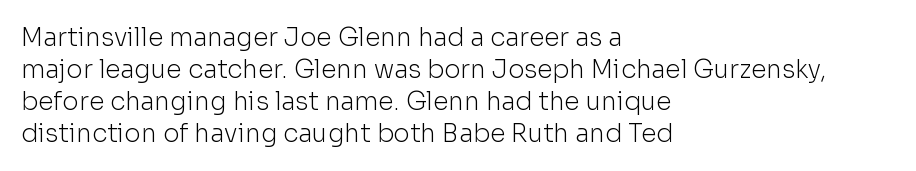
Q: Is the text bold? A: No.
Q: Is the text italic (slanted)? A: No, it is upright.
Q: Is the text underlined? A: No.
Q: How is the paragraph aligned? A: Left-aligned.
Q: Is the spacing between letters normal or unusually wide? A: Normal.
Q: Is the spacing between lines tight, normal or loose? A: Normal.
